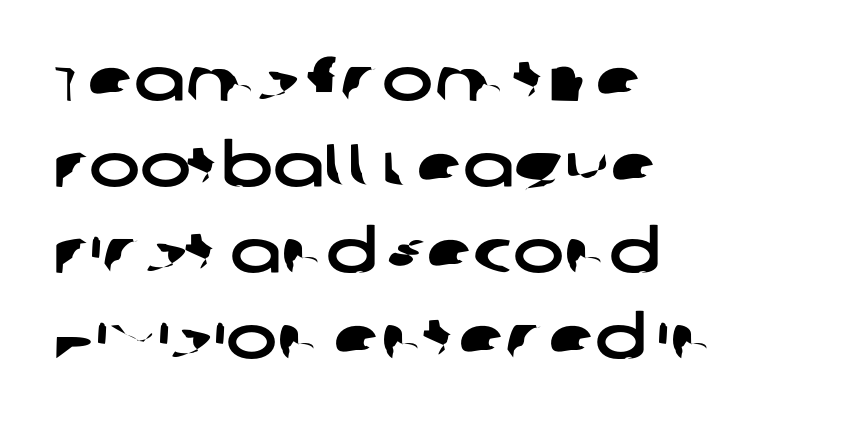
The image shows 61 px wide sans-serif type; set left-aligned, normal line spacing (1.41x), normal letter spacing, not underlined; low stroke contrast and a large x-height.
